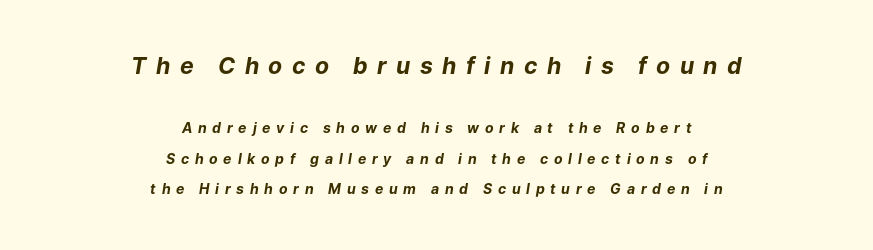
Q: Is the text bold? A: Yes.
Q: Is the text italic (slanted)? A: Yes, it leans right by about 9 degrees.
Q: Is the text underlined? A: No.
Q: How is the paragraph aligned? A: Centered.
Q: Is the spacing between letters normal or unusually wide? A: Unusually wide.
Q: Is the spacing between lines tight, normal or loose? A: Loose.
Q: Which block of text is set in a larger size, the first (top) or the second (bottom)? A: The first (top) one.
